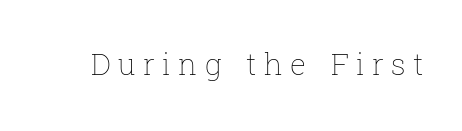
Q: Is the text bold? A: No.
Q: Is the text italic (slanted)? A: No, it is upright.
Q: Is the text underlined? A: No.
Q: Is the spacing between letters normal or unusually wide? A: Unusually wide.
Q: Width (condensed, normal, or wide)? A: Normal.
Q: Stroke contrast? A: Low.
Q: x-height? A: Medium.
Q: Monospaced? A: No.
